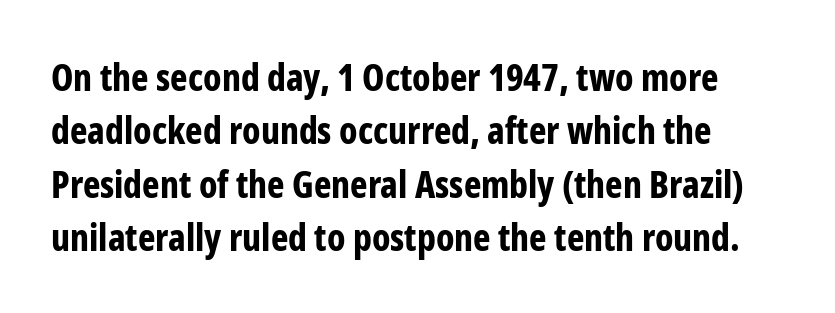
Q: Is the text bold? A: Yes.
Q: Is the text italic (slanted)? A: No, it is upright.
Q: Is the typeface a serif or a sans-serif typeface? A: Sans-serif.
Q: Is the text underlined? A: No.
Q: Is the spacing between letters normal or unusually wide? A: Normal.
Q: Is the spacing between lines tight, normal or loose? A: Normal.
Q: Width (condensed, normal, or wide)? A: Condensed.
Q: Stroke contrast? A: Low.
Q: x-height? A: Medium.
Q: Monospaced? A: No.
